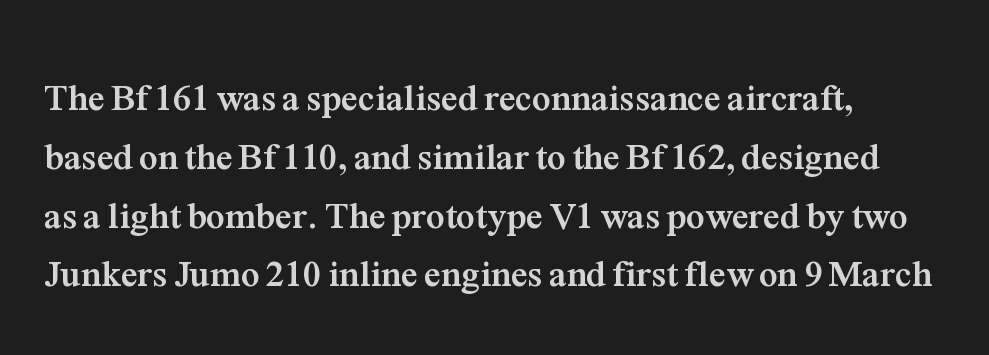
Q: Is the text bold? A: Yes.
Q: Is the text italic (slanted)? A: No, it is upright.
Q: Is the typeface a serif or a sans-serif typeface? A: Serif.
Q: Is the text underlined? A: No.
Q: How is the paragraph aligned? A: Left-aligned.
Q: Is the spacing between letters normal or unusually wide? A: Normal.
Q: Is the spacing between lines tight, normal or loose? A: Normal.
Q: Width (condensed, normal, or wide)? A: Normal.
Q: Stroke contrast? A: Medium.
Q: x-height? A: Medium.
Q: Monospaced? A: No.
